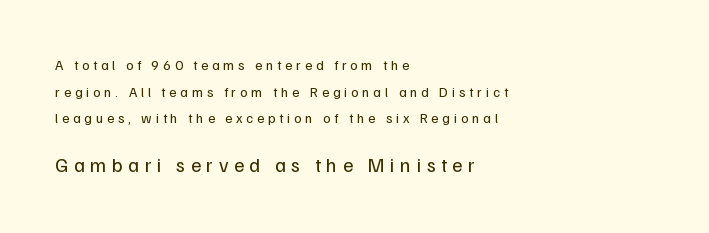
{"italic": "no", "bold": "no", "underline": "no", "align": "left", "line_spacing": "loose", "line_spacing_ratio": 1.91, "letter_spacing": "wide", "letter_spacing_em": 0.27, "larger_block": "second", "size_ratio": 1.43, "glyph_px": 20}
